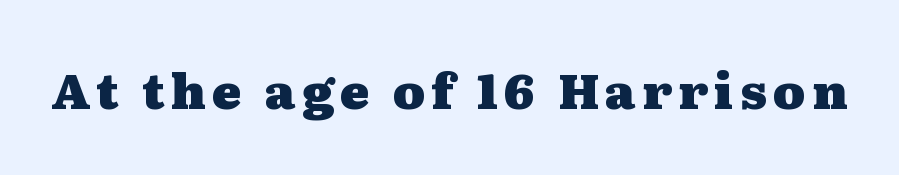
Nope, not italic — everything's standing straight. Heavy, bold letterforms. The rendering uses natural spacing where letterforms have individual widths. Rule under the text: the space is simply empty. Is this a sans? No — the strokes have serifs.
